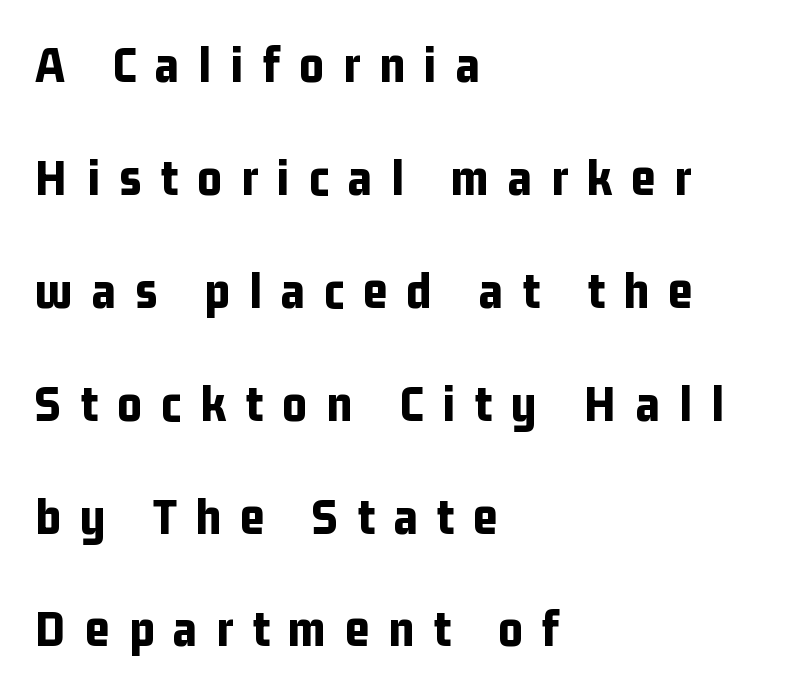
Q: Is the text bold? A: Yes.
Q: Is the text italic (slanted)? A: No, it is upright.
Q: Is the typeface a serif or a sans-serif typeface? A: Sans-serif.
Q: Is the text underlined? A: No.
Q: How is the paragraph aligned? A: Left-aligned.
Q: Is the spacing between letters normal or unusually wide? A: Unusually wide.
Q: Is the spacing between lines tight, normal or loose? A: Loose.
Q: Width (condensed, normal, or wide)? A: Condensed.
Q: Stroke contrast? A: Low.
Q: x-height? A: Medium.
Q: Monospaced? A: No.
